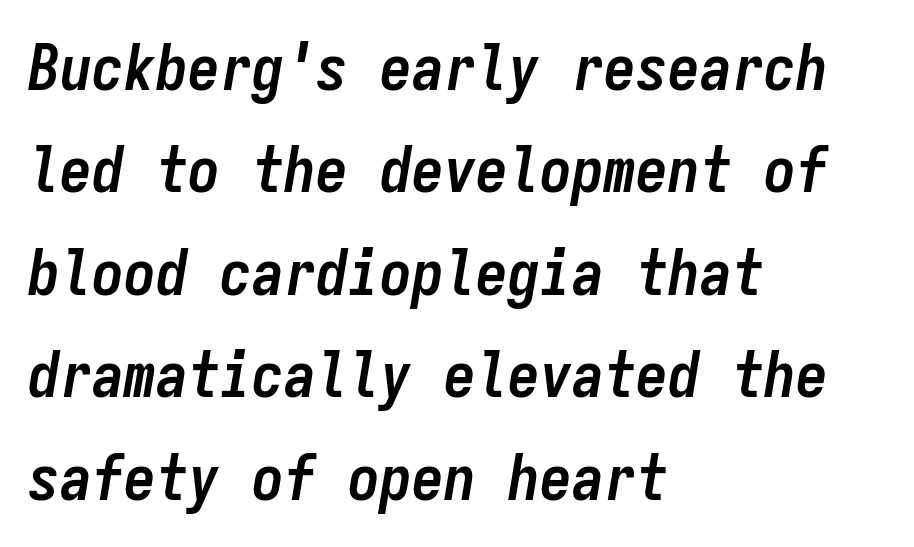
Does the leading feel generous? No, just average. The words here are not underlined. Compared with an ordinary text face, these strokes are far heavier — a full bold. The setting favours the left margin, as ordinary paragraphs usually do.
